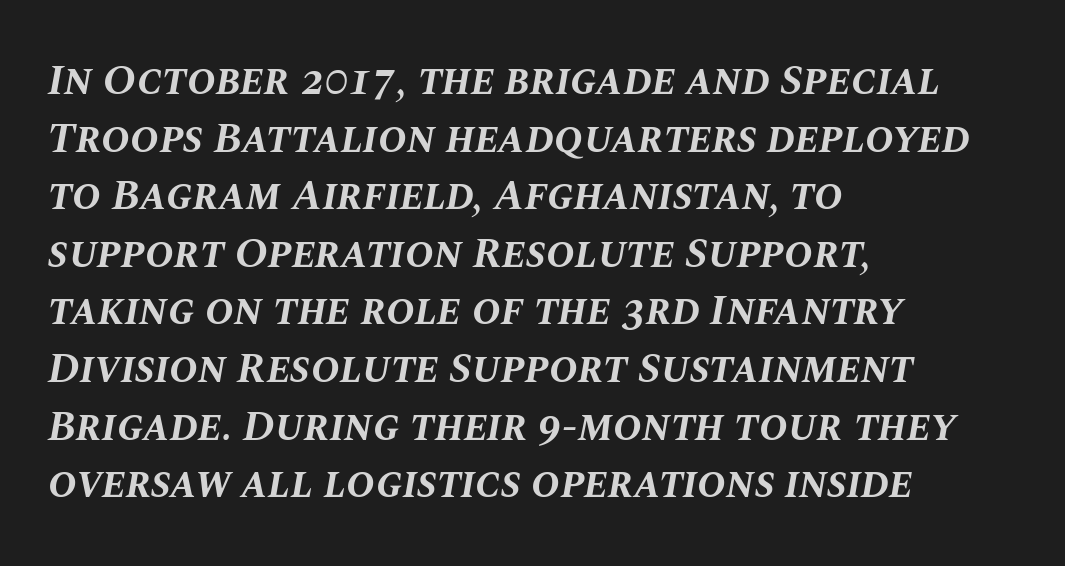
The image shows 43 px bold type, italic (leaning right); set left-aligned, normal line spacing (1.34x), normal letter spacing, not underlined; medium stroke contrast and a large x-height.
